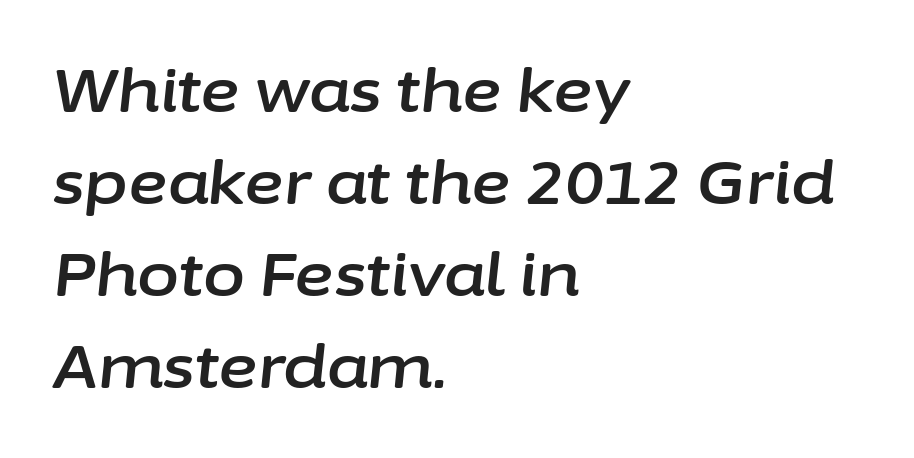
Varying glyph widths throughout — classic text-font behaviour. Spacing between characters is what you'd get straight out of the box. If you drew a ruler down the left edge, every line would touch it. Regarding leading, the lines here are spaced in the standard way.
